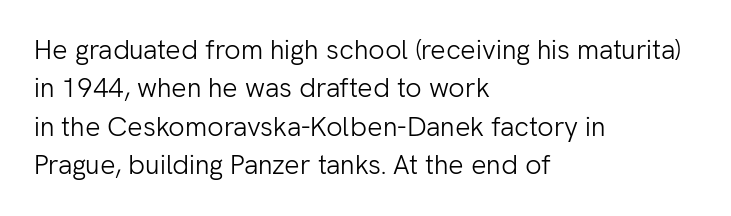
Q: Is the text bold? A: No.
Q: Is the text italic (slanted)? A: No, it is upright.
Q: Is the text underlined? A: No.
Q: How is the paragraph aligned? A: Left-aligned.
Q: Is the spacing between letters normal or unusually wide? A: Normal.
Q: Is the spacing between lines tight, normal or loose? A: Normal.
